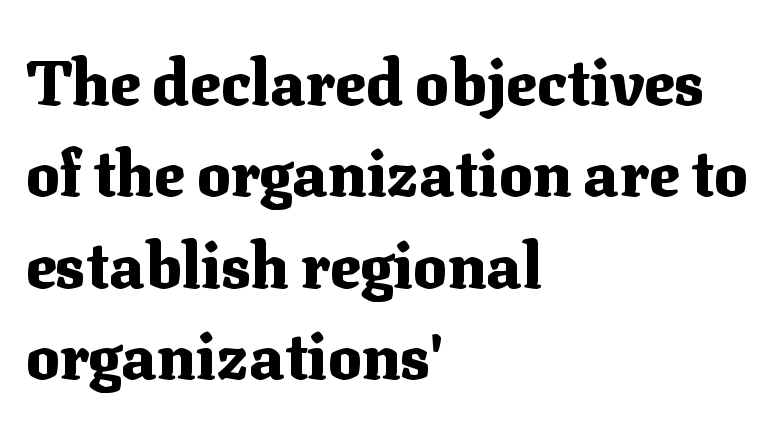
The image shows 63 px heavy serif type, upright; set left-aligned, normal line spacing (1.45x), normal letter spacing, not underlined; medium stroke contrast and a medium x-height.
